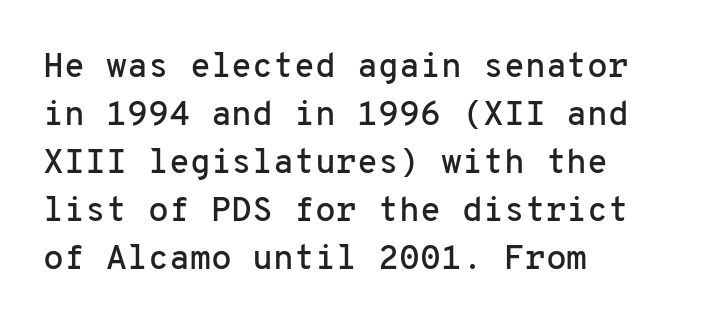
The image shows 34 px sans-serif type, upright, monospaced; set left-aligned, normal line spacing (1.41x), normal letter spacing, not underlined; low stroke contrast and a medium x-height.
